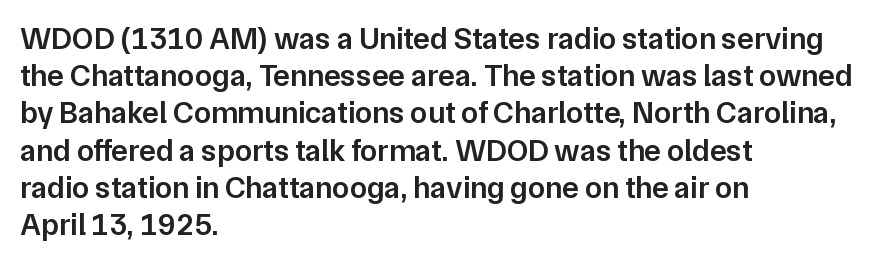
Descenders hang freely into open space. The type sits square on the baseline with zero lean. Alignment: flush left. The gaps between neighbouring characters are ordinary and unremarkable. The characters display no serif detailing; their extremities are plain.
